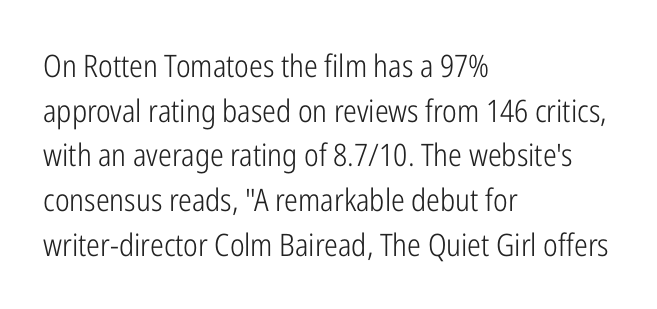
{"serif": "no", "italic": "no", "bold": "no", "weight": "light", "width": "condensed", "stroke_contrast": "low", "x_height": "medium", "monospaced": "no", "underline": "no", "align": "left", "line_spacing": "normal", "line_spacing_ratio": 1.44, "letter_spacing": "normal", "letter_spacing_em": 0.0, "glyph_px": 31}
